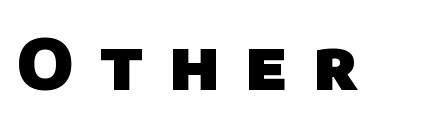
{"serif": "no", "bold": "yes", "weight": "heavy", "width": "normal", "stroke_contrast": "low", "x_height": "large", "monospaced": "no", "underline": "no", "letter_spacing": "wide", "letter_spacing_em": 0.37, "glyph_px": 70}
